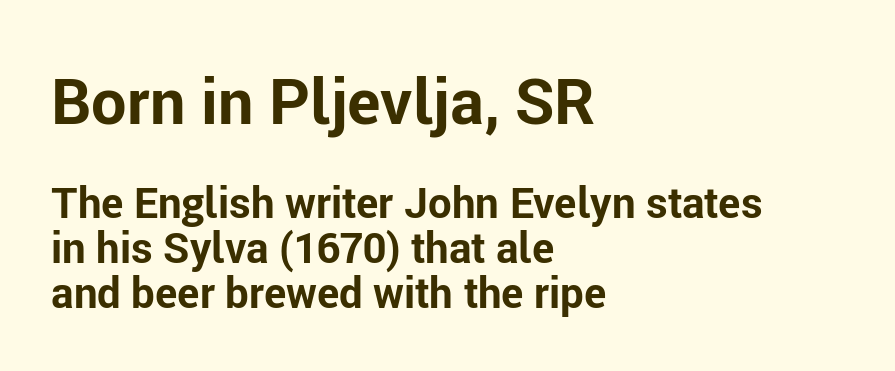
Q: Is the text bold? A: Yes.
Q: Is the text italic (slanted)? A: No, it is upright.
Q: Is the typeface a serif or a sans-serif typeface? A: Sans-serif.
Q: Is the text underlined? A: No.
Q: How is the paragraph aligned? A: Left-aligned.
Q: Is the spacing between letters normal or unusually wide? A: Normal.
Q: Is the spacing between lines tight, normal or loose? A: Tight.
Q: Which block of text is set in a larger size, the first (top) or the second (bottom)? A: The first (top) one.
Q: Width (condensed, normal, or wide)? A: Normal.
Q: Stroke contrast? A: Low.
Q: x-height? A: Medium.
Q: Monospaced? A: No.
